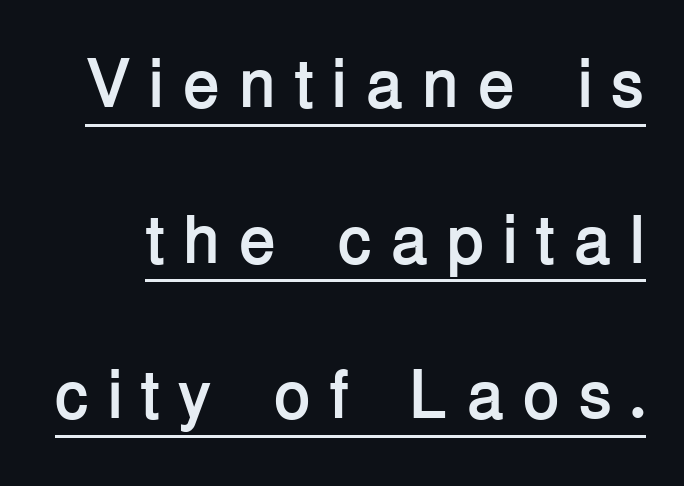
Look at the bottom of the vertical strokes: they stop flat, with no serifs. The gaps between neighbouring characters are conspicuously large. This is heavy type, rendered in bold. Quick note: not italic, upright.
